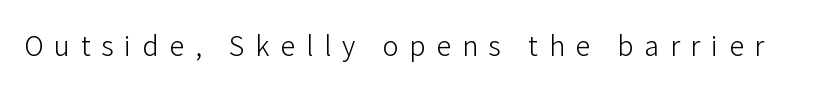
Q: Is the text bold? A: No.
Q: Is the text italic (slanted)? A: No, it is upright.
Q: Is the text underlined? A: No.
Q: Is the spacing between letters normal or unusually wide? A: Unusually wide.
